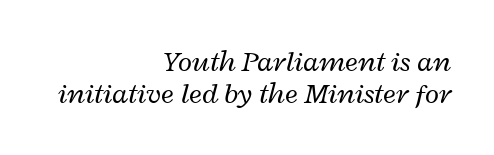
{"italic": "yes", "lean": "right", "slant_degrees": 12, "bold": "no", "weight": "regular", "width": "wide", "stroke_contrast": "low", "x_height": "medium", "monospaced": "no", "underline": "no", "align": "right", "line_spacing": "tight", "line_spacing_ratio": 1.09, "letter_spacing": "normal", "letter_spacing_em": 0.0, "glyph_px": 29}
